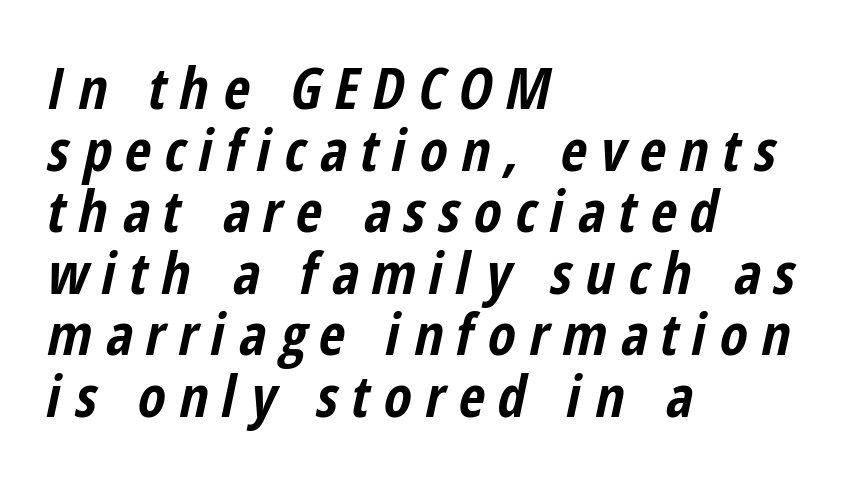
The image shows 57 px bold, condensed type, italic (leaning right); set left-aligned, tight line spacing (1.08x), unusually wide letter spacing (+0.24 em), not underlined; low stroke contrast and a medium x-height.
